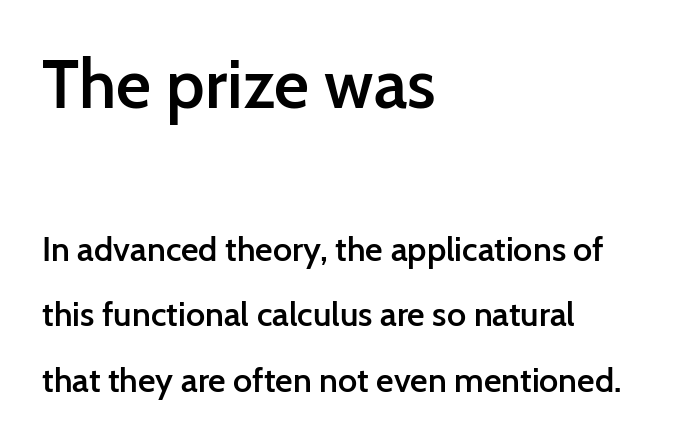
{"serif": "no", "italic": "no", "bold": "semi", "weight": "semibold", "width": "normal", "stroke_contrast": "low", "x_height": "medium", "monospaced": "no", "underline": "no", "align": "left", "line_spacing": "loose", "line_spacing_ratio": 1.93, "letter_spacing": "normal", "letter_spacing_em": 0.0, "larger_block": "first", "size_ratio": 2.0, "glyph_px": 68}
